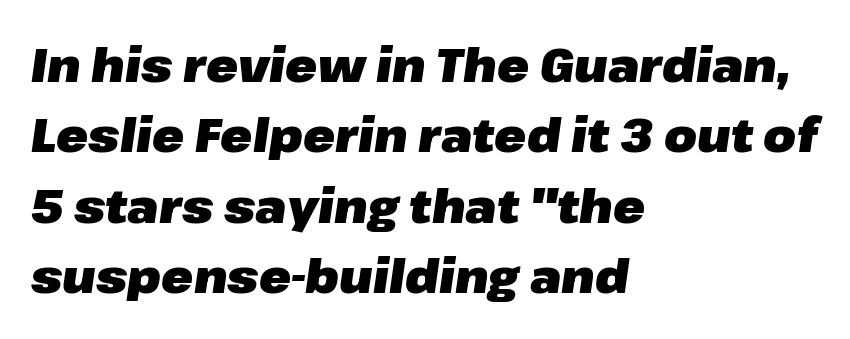
{"italic": "yes", "lean": "right", "slant_degrees": 8, "bold": "yes", "weight": "heavy", "width": "normal", "stroke_contrast": "low", "x_height": "medium", "monospaced": "no", "underline": "no", "align": "left", "line_spacing": "normal", "line_spacing_ratio": 1.5, "letter_spacing": "normal", "letter_spacing_em": 0.0, "glyph_px": 47}
